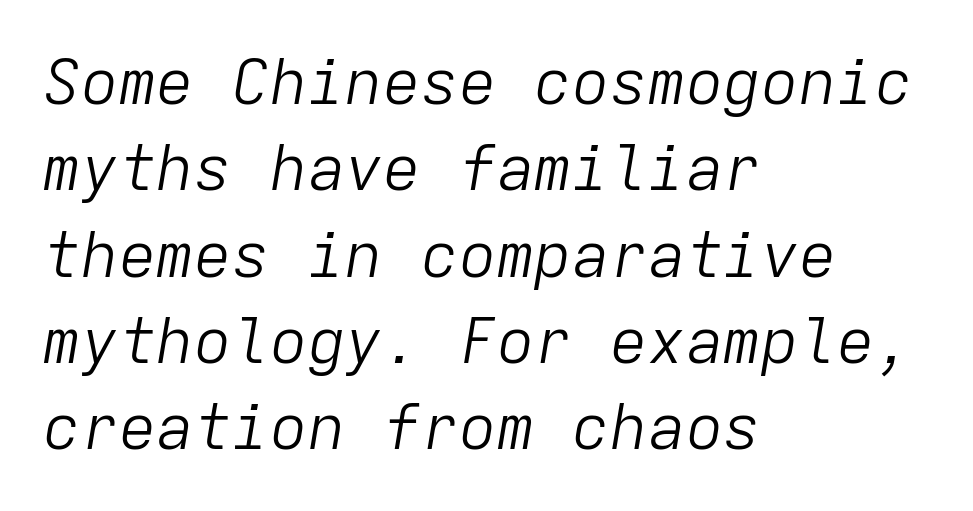
{"italic": "yes", "lean": "right", "slant_degrees": 9, "bold": "no", "weight": "light", "width": "normal", "stroke_contrast": "low", "x_height": "medium", "monospaced": "yes", "underline": "no", "align": "left", "line_spacing": "normal", "line_spacing_ratio": 1.37, "letter_spacing": "normal", "letter_spacing_em": 0.0, "glyph_px": 63}
